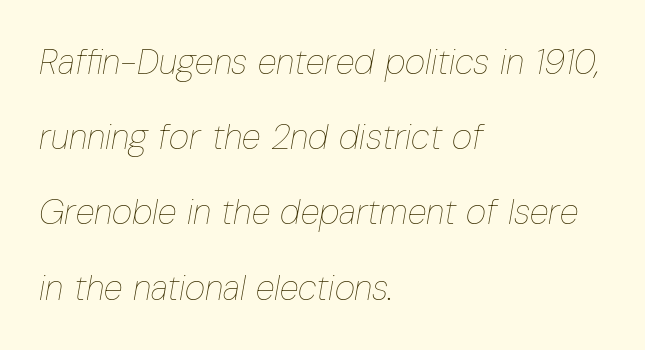
{"italic": "yes", "lean": "right", "slant_degrees": 10, "bold": "no", "weight": "thin", "width": "condensed", "stroke_contrast": "low", "x_height": "medium", "monospaced": "no", "underline": "no", "align": "left", "line_spacing": "loose", "line_spacing_ratio": 2.15, "letter_spacing": "normal", "letter_spacing_em": 0.0, "glyph_px": 35}
